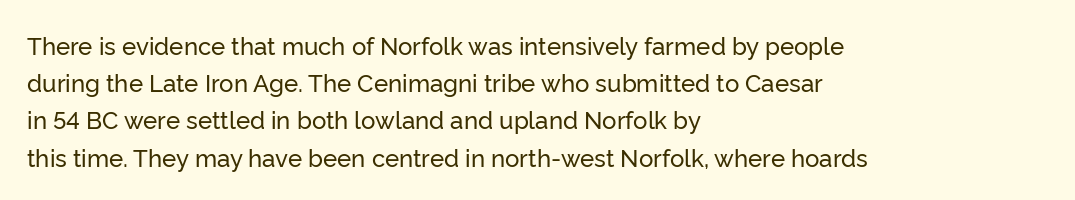
Interline gaps are of average width in this sample. The letters stand upright; this is a roman face. The face used here is rendered with its standard letterfit. Leftover space on each line is placed entirely after the last word. Beneath every word, the page is bare.
